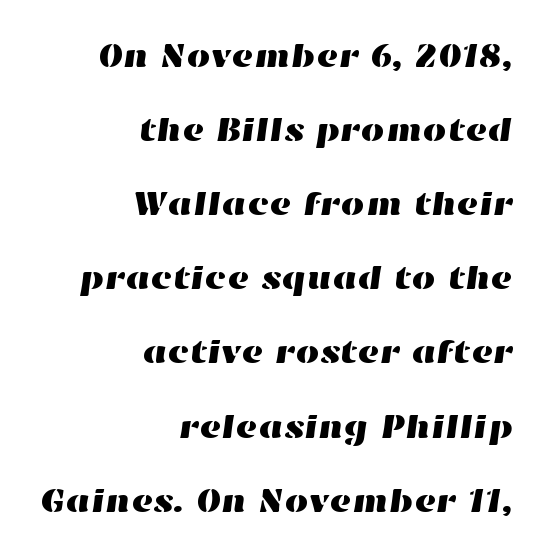
The image shows 34 px wide type; set right-aligned, loose line spacing (2.18x), normal letter spacing, not underlined; high stroke contrast and a medium x-height.
